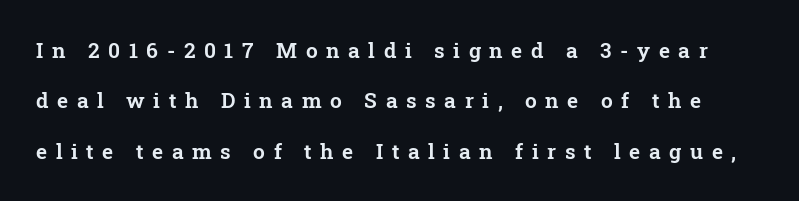
{"italic": "no", "underline": "no", "line_spacing": "loose", "line_spacing_ratio": 2.4, "letter_spacing": "wide", "letter_spacing_em": 0.41, "glyph_px": 21}
